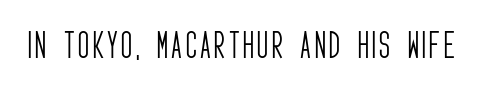
The image shows 30 px light, condensed sans-serif type, upright; set not underlined; low stroke contrast and a large x-height.
